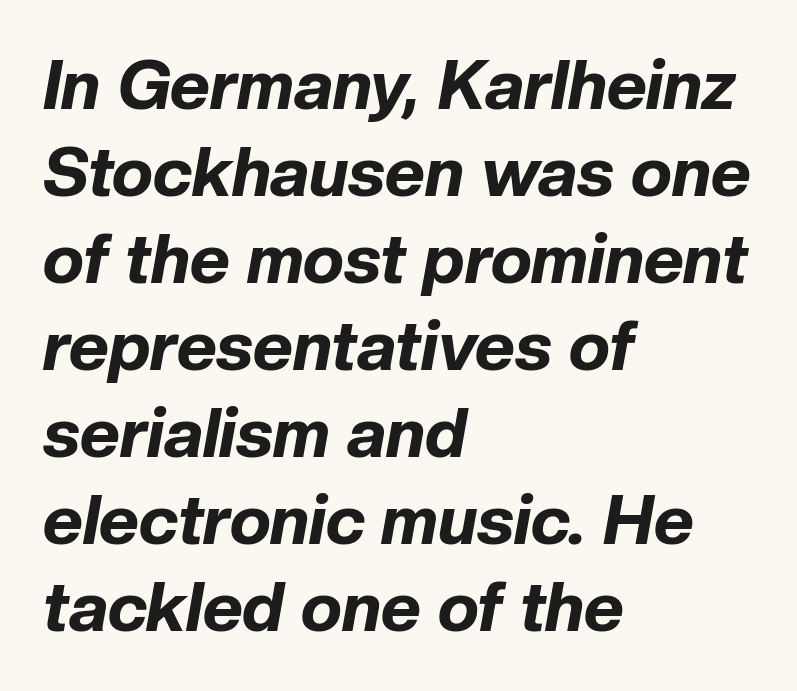
Just letters on the line, the space beneath them empty. Baseline-to-baseline distance is the conventional proportion of letter height. How heavy is the stroke? Heavy — this is a bold. These lines are rendered in a variable-pitch font. Each line starts at the same left margin while the right side varies.
